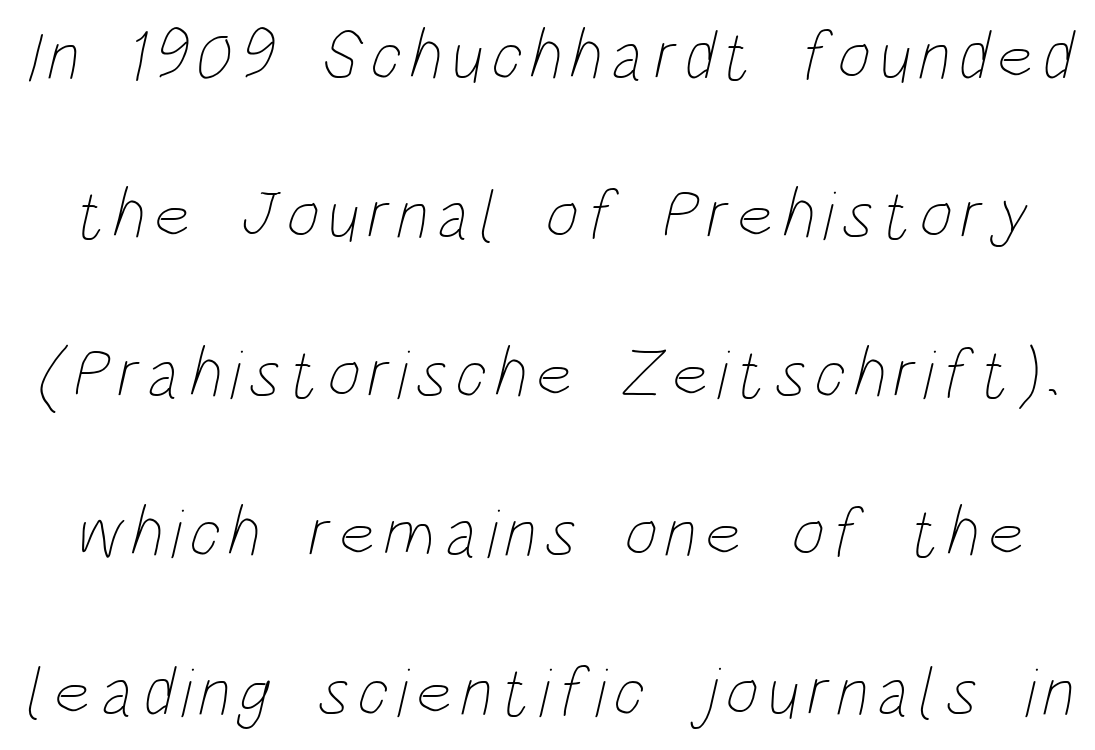
The image shows 70 px thin, condensed type; set loose line spacing (2.27x), not underlined; low stroke contrast and a large x-height.
